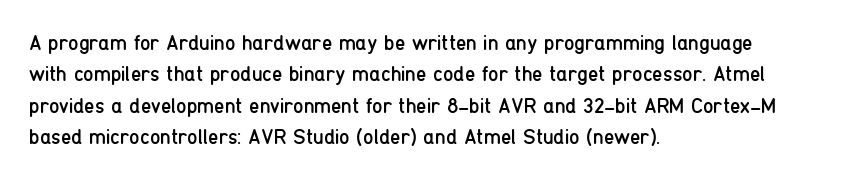
Ordinary non-slanted type is in use. Honestly, the row spacing looks completely unremarkable. These lines keep a tight, regular rhythm from letter to letter. These lines stack with their left ends in a neat column.
